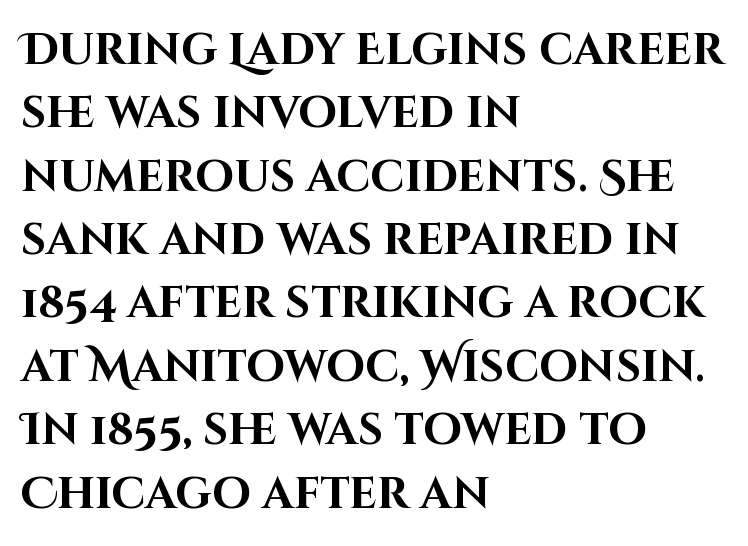
The font is running at its bold setting. One glance says typical: line gaps are just what's usual. Characters remain perfectly vertical along every line. Does extra space separate the letters? No, they use regular spacing.
